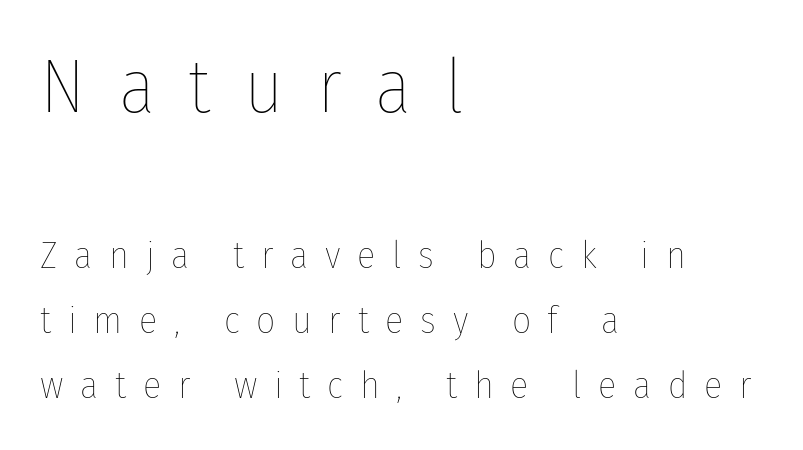
The image shows 76 px thin, condensed type, upright; set left-aligned, line spacing 1.72x, unusually wide letter spacing (+0.44 em), not underlined; the first (top) block is 2.0x larger; low stroke contrast and a medium x-height.
